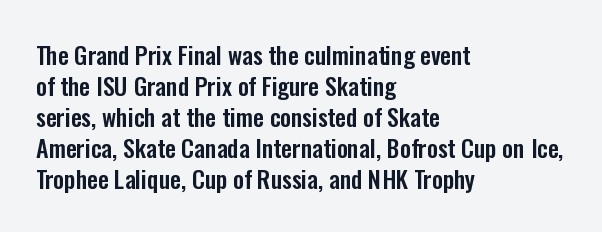
The rag falls on the right side of this text block. How would I describe the line gaps? Plain and ordinary. Ordinary non-slanted type is in use. The gaps between neighbouring characters are ordinary and unremarkable.
